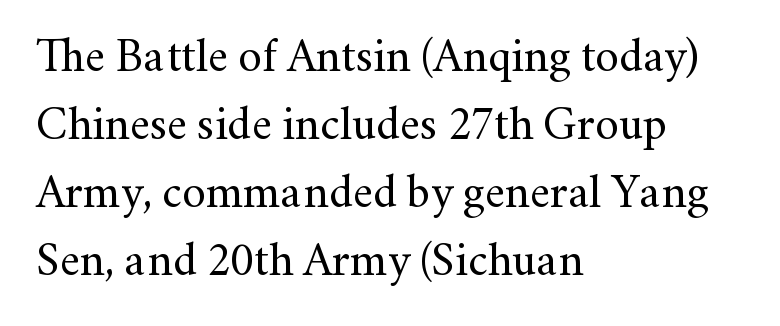
Reading down the block, your eye returns to a fixed left position each line. The words here are not underlined. Do the characters align in a grid? No, the font is proportional. What's the leading like? Ordinary, nothing unusual.
